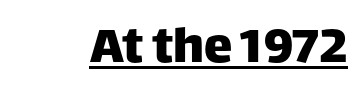
The image shows 57 px sans-serif type, upright; set normal letter spacing, underlined; low stroke contrast and a large x-height.
